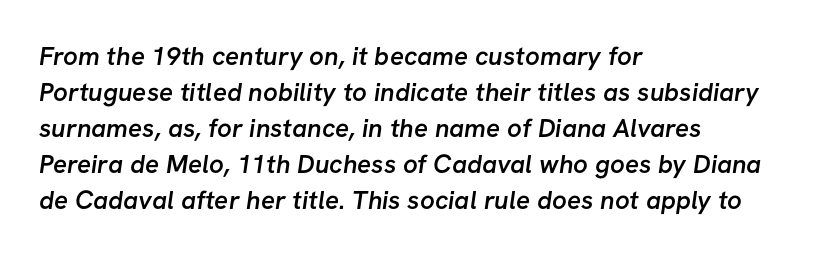
The image shows 26 px text type; set left-aligned, normal line spacing (1.38x), normal letter spacing, not underlined.
